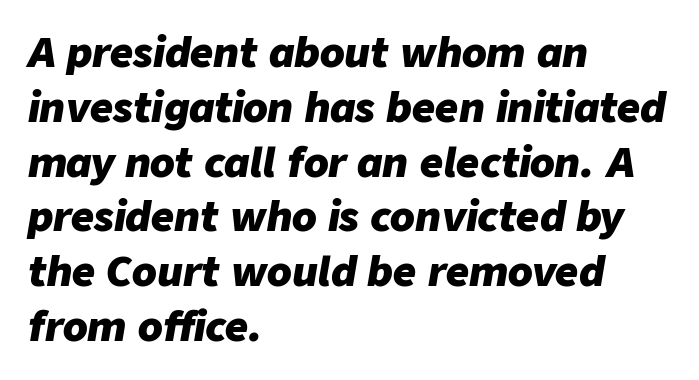
Q: Is the text bold? A: Yes.
Q: Is the text italic (slanted)? A: Yes, it leans right by about 9 degrees.
Q: Is the text underlined? A: No.
Q: How is the paragraph aligned? A: Left-aligned.
Q: Is the spacing between letters normal or unusually wide? A: Normal.
Q: Is the spacing between lines tight, normal or loose? A: Normal.
Q: Width (condensed, normal, or wide)? A: Normal.
Q: Stroke contrast? A: Low.
Q: x-height? A: Medium.
Q: Monospaced? A: No.
